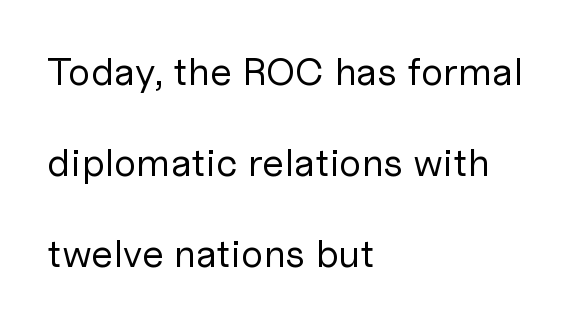
The image shows 39 px regular-weight sans-serif type, upright; set left-aligned, loose line spacing (2.33x), normal letter spacing, not underlined; low stroke contrast and a medium x-height.
